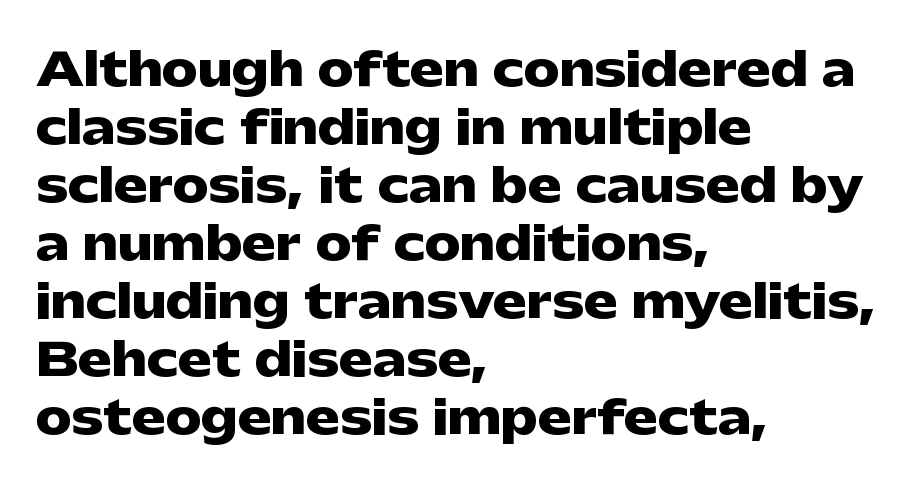
{"serif": "no", "italic": "no", "bold": "yes", "weight": "heavy", "width": "wide", "stroke_contrast": "low", "x_height": "medium", "monospaced": "no", "underline": "no", "align": "left", "line_spacing": "normal", "line_spacing_ratio": 1.29, "letter_spacing": "normal", "letter_spacing_em": 0.0, "glyph_px": 45}
